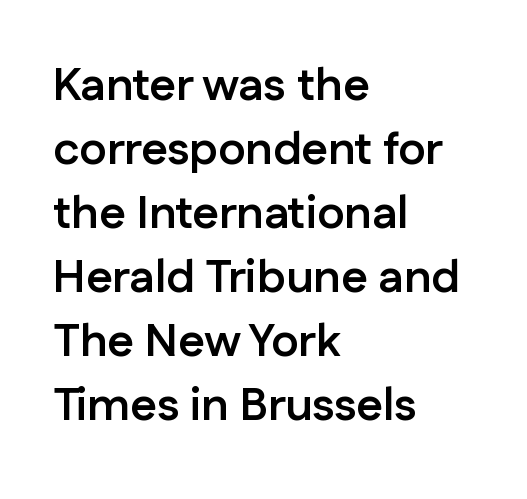
The image shows 46 px semibold sans-serif type, upright; set left-aligned, normal line spacing (1.39x), normal letter spacing, not underlined; low stroke contrast and a medium x-height.
